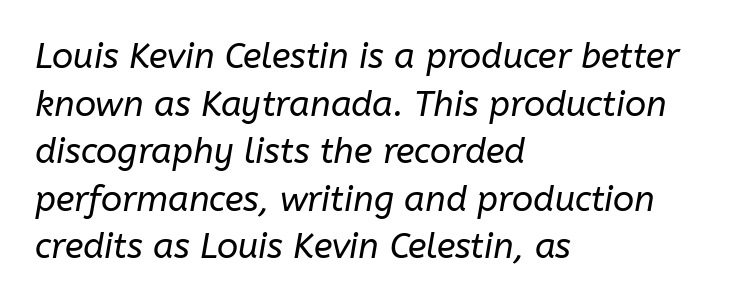
The image shows 35 px regular-weight type, italic (leaning right); set left-aligned, normal line spacing (1.36x), normal letter spacing, not underlined; low stroke contrast and a medium x-height.
